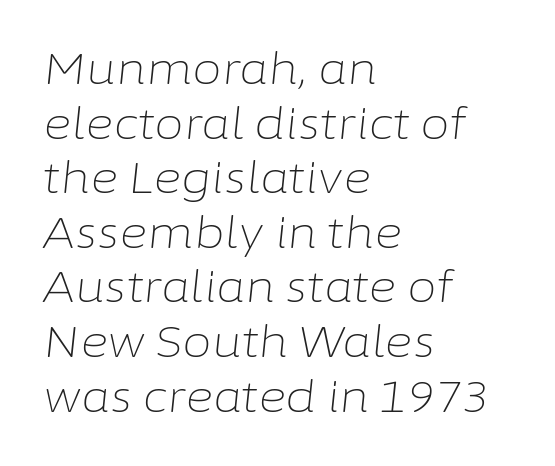
The image shows 43 px light type, italic (leaning right); set left-aligned, normal line spacing (1.27x), normal letter spacing, not underlined; low stroke contrast and a medium x-height.
